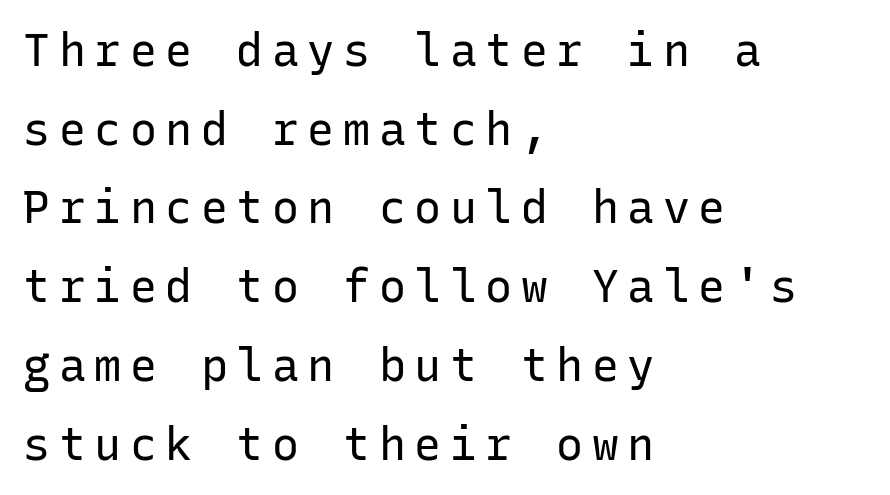
In CSS terms this would be text-align: left. These lines are composed in type without serifs. A typesetter would call this monospace, since all characters share one set width. The lettering stays uniformly vertical, giving the passage a roman look. This reads as an unemphasized weight, regular at the heaviest.
